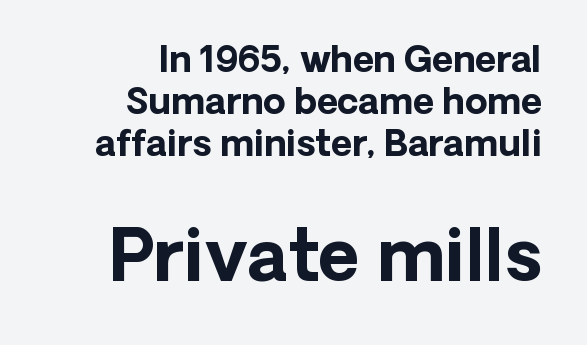
In CSS terms this would be text-align: right. On the weight axis this lands at bold, roughly 700. Regarding serifs, this sample does without them. Type size steps up from the first block to the second. Every stem runs plumb, perpendicular to the baseline. Look at the tracking — it's just the regular setting, nothing added.
